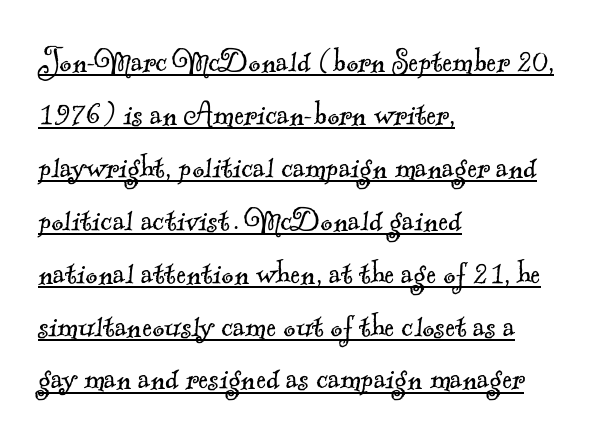
Q: Is the text bold? A: No.
Q: Is the typeface a serif or a sans-serif typeface? A: Serif.
Q: Is the text underlined? A: Yes.
Q: How is the paragraph aligned? A: Left-aligned.
Q: Is the spacing between letters normal or unusually wide? A: Normal.
Q: Is the spacing between lines tight, normal or loose? A: Normal.
Q: Width (condensed, normal, or wide)? A: Normal.
Q: x-height? A: Small.
Q: Monospaced? A: No.
